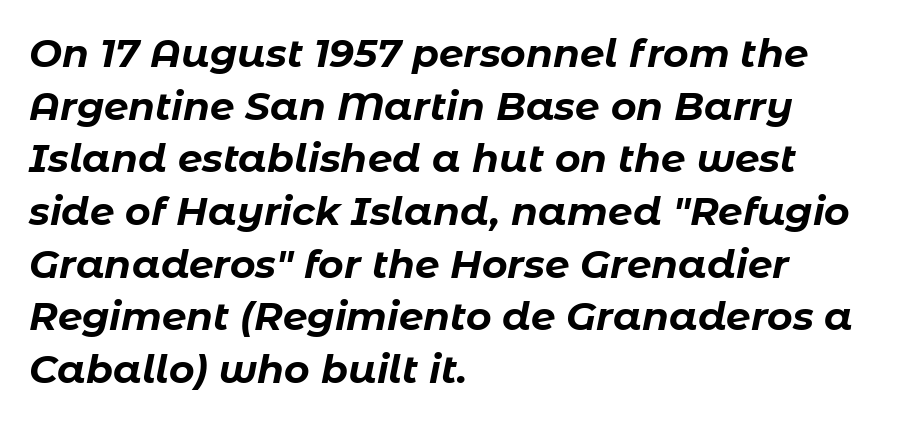
If you measured baseline to baseline, you'd find a middling distance. Caption: standard tracking, unaltered. The typography opts for an oblique posture over an upright one. Is this a fixed-width face? No — the glyphs have proportional, varying widths. The passage is arranged the way most books set body copy — flush left.
